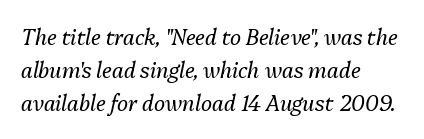
Q: Is the text bold? A: No.
Q: Is the text italic (slanted)? A: Yes, it leans right by about 13 degrees.
Q: Is the text underlined? A: No.
Q: How is the paragraph aligned? A: Left-aligned.
Q: Is the spacing between letters normal or unusually wide? A: Normal.
Q: Is the spacing between lines tight, normal or loose? A: Normal.
